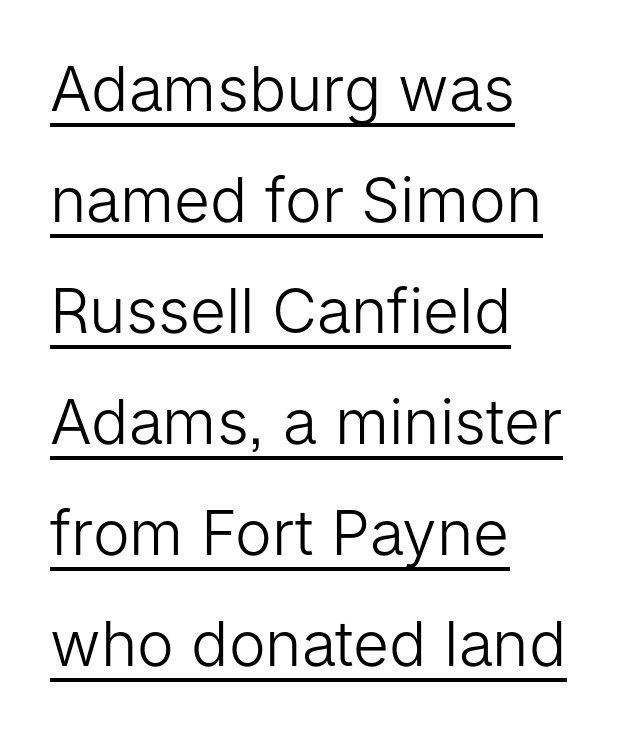
The image shows 62 px light sans-serif type, upright; set left-aligned, line spacing 1.79x, normal letter spacing, underlined; low stroke contrast and a medium x-height.
